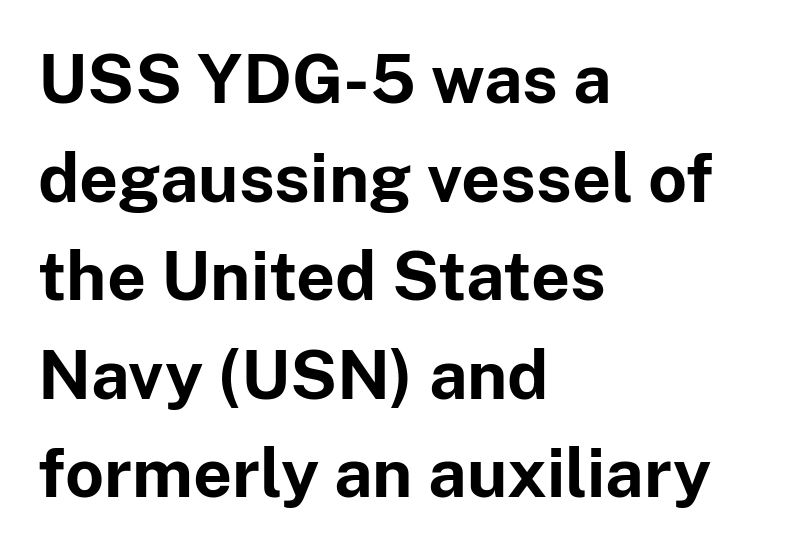
Q: Is the text bold? A: Yes.
Q: Is the text italic (slanted)? A: No, it is upright.
Q: Is the typeface a serif or a sans-serif typeface? A: Sans-serif.
Q: Is the text underlined? A: No.
Q: How is the paragraph aligned? A: Left-aligned.
Q: Is the spacing between letters normal or unusually wide? A: Normal.
Q: Is the spacing between lines tight, normal or loose? A: Normal.
Q: Width (condensed, normal, or wide)? A: Normal.
Q: Stroke contrast? A: Low.
Q: x-height? A: Medium.
Q: Monospaced? A: No.
